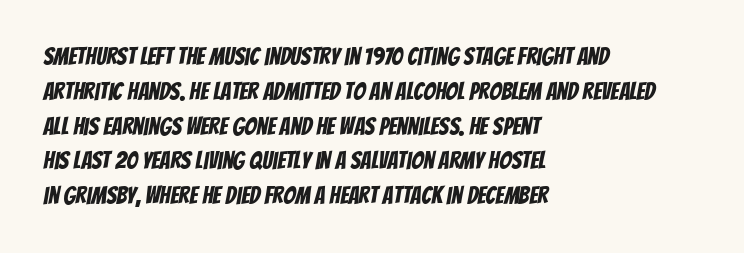
{"underline": "no", "align": "left", "line_spacing": "normal", "line_spacing_ratio": 1.45, "letter_spacing": "normal", "letter_spacing_em": 0.0, "glyph_px": 24}
